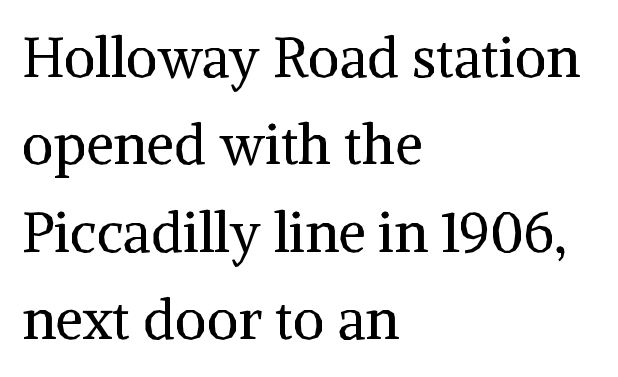
{"serif": "yes", "italic": "no", "bold": "no", "weight": "regular", "width": "normal", "stroke_contrast": "medium", "x_height": "medium", "monospaced": "no", "underline": "no", "align": "left", "line_spacing": "normal", "line_spacing_ratio": 1.59, "letter_spacing": "normal", "letter_spacing_em": 0.0, "glyph_px": 55}
